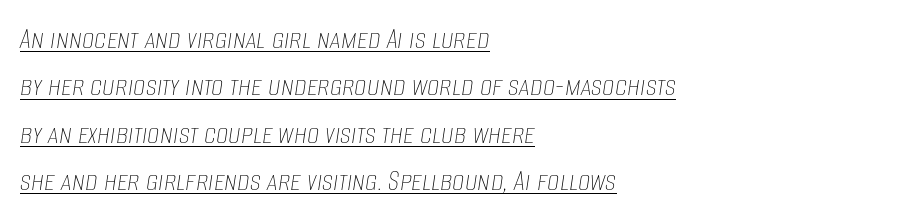
Does the lettering tilt? It does — this is italic. Check the space under the baseline: a stroke is drawn there. This sample uses plain, unmodified letter spacing. Regarding leading, the lines here are spaced in the standard way. The passage shown is typed in a proportional face where columns would drift.
